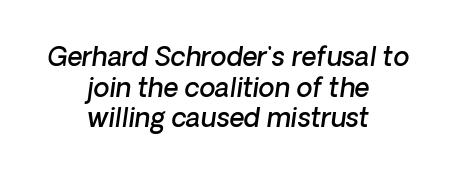
Q: Is the text bold? A: Semi-bold.
Q: Is the text italic (slanted)? A: Yes, it leans right by about 8 degrees.
Q: Is the text underlined? A: No.
Q: How is the paragraph aligned? A: Centered.
Q: Is the spacing between letters normal or unusually wide? A: Normal.
